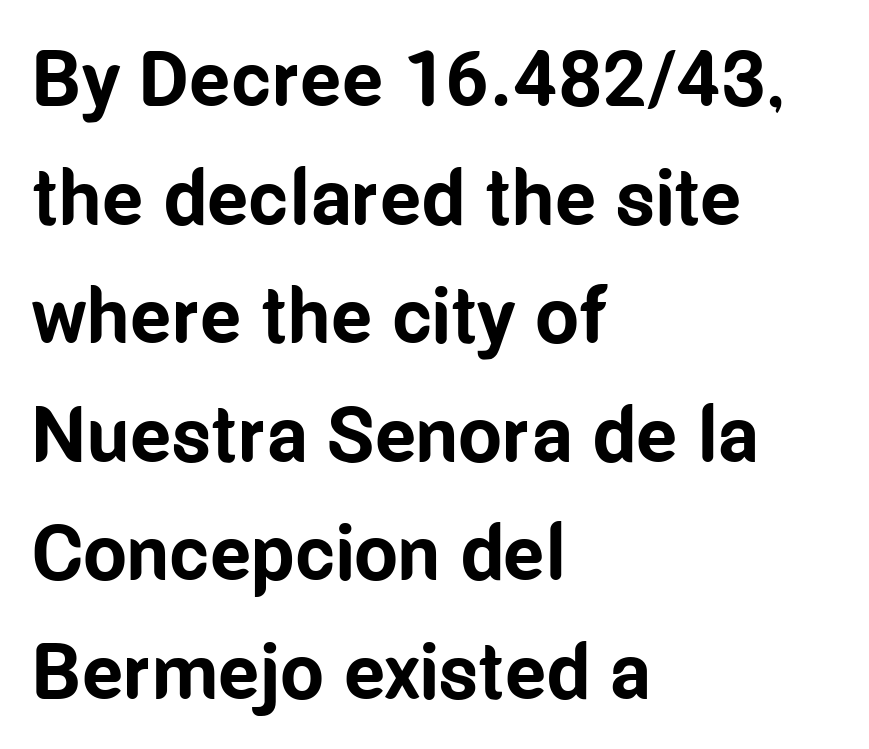
The image shows 78 px bold, condensed sans-serif type, upright; set left-aligned, normal line spacing (1.52x), normal letter spacing, not underlined; low stroke contrast and a medium x-height.
